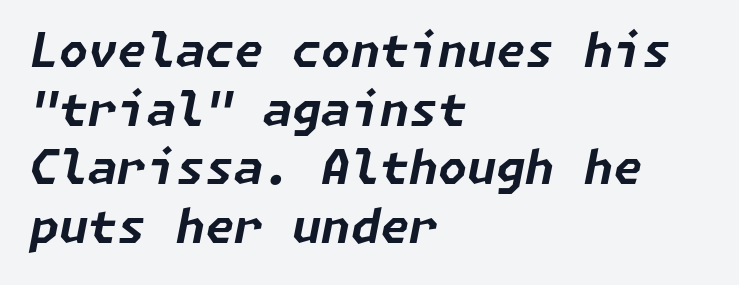
{"italic": "yes", "lean": "right", "slant_degrees": 11, "bold": "yes", "weight": "bold", "width": "normal", "stroke_contrast": "low", "x_height": "medium", "underline": "no", "align": "left", "line_spacing": "normal", "line_spacing_ratio": 1.25, "letter_spacing": "normal", "letter_spacing_em": 0.0, "glyph_px": 47}
